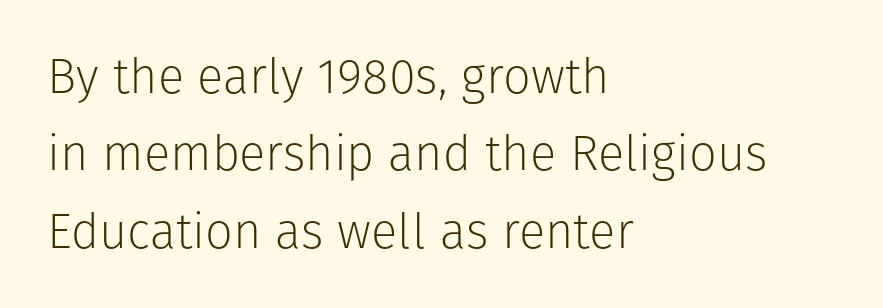
{"serif": "no", "italic": "no", "bold": "no", "weight": "light", "width": "normal", "stroke_contrast": "low", "x_height": "medium", "monospaced": "no", "underline": "no", "align": "left", "line_spacing": "normal", "line_spacing_ratio": 1.58, "letter_spacing": "normal", "letter_spacing_em": 0.0, "glyph_px": 49}
